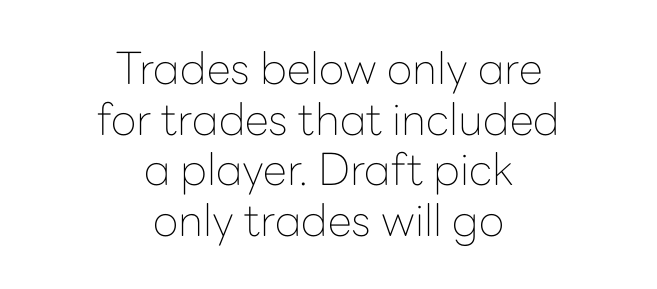
The image shows 44 px thin sans-serif type, upright; set centered, tight line spacing (1.15x), normal letter spacing, not underlined; low stroke contrast and a medium x-height.
